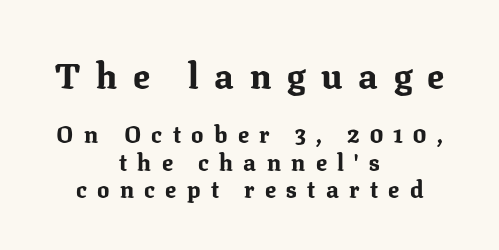
The image shows 35 px bold serif type, upright; set centered, line spacing 1.2x, unusually wide letter spacing (+0.45 em), not underlined; the first (top) block is 1.52x larger; medium stroke contrast and a medium x-height.
